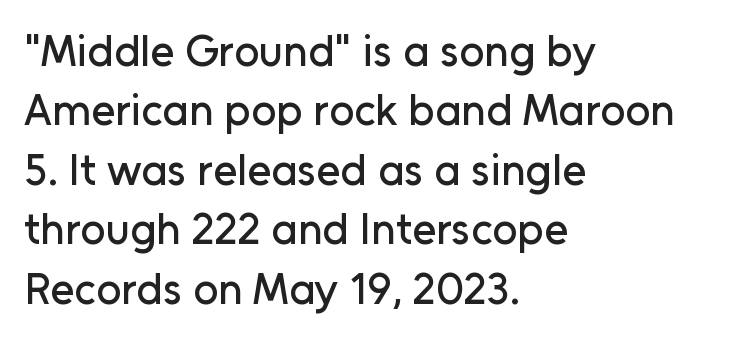
Default kerning and tracking; the words read as compact shapes. The characters display no serif detailing; their extremities are plain. Letters rest on an invisible, unmarked baseline. Line spacing here is normal.
